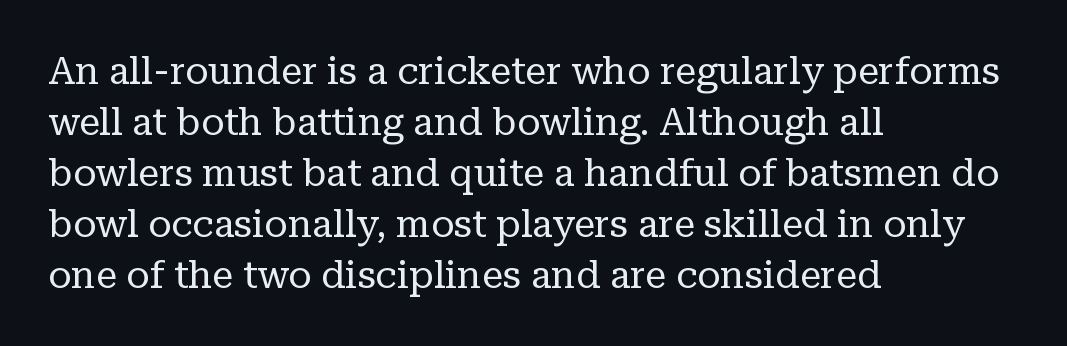
{"serif": "yes", "italic": "no", "bold": "no", "weight": "regular", "width": "normal", "stroke_contrast": "low", "x_height": "medium", "monospaced": "no", "underline": "no", "align": "left", "line_spacing": "normal", "line_spacing_ratio": 1.34, "letter_spacing": "normal", "letter_spacing_em": 0.0, "glyph_px": 38}
